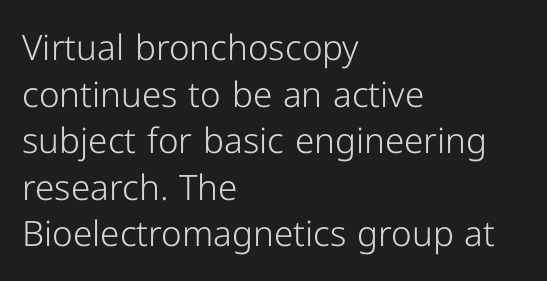
The image shows 35 px light sans-serif type, upright; set left-aligned, normal line spacing (1.33x), normal letter spacing, not underlined; low stroke contrast and a medium x-height.
